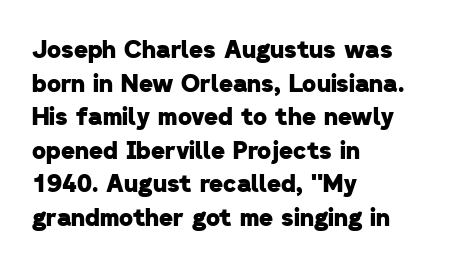
Q: Is the text bold? A: Yes.
Q: Is the text underlined? A: No.
Q: How is the paragraph aligned? A: Left-aligned.
Q: Is the spacing between letters normal or unusually wide? A: Normal.
Q: Is the spacing between lines tight, normal or loose? A: Normal.
